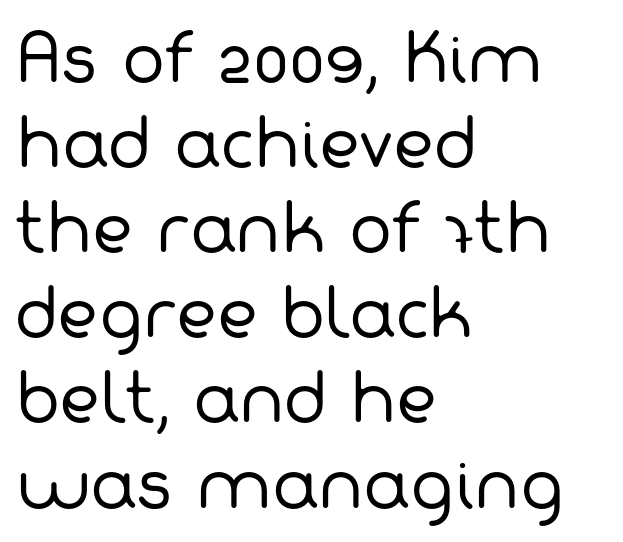
{"serif": "no", "bold": "no", "weight": "regular", "width": "normal", "stroke_contrast": "low", "x_height": "medium", "monospaced": "no", "underline": "no", "align": "left", "line_spacing": "normal", "line_spacing_ratio": 1.33, "letter_spacing": "normal", "letter_spacing_em": 0.0, "glyph_px": 64}
